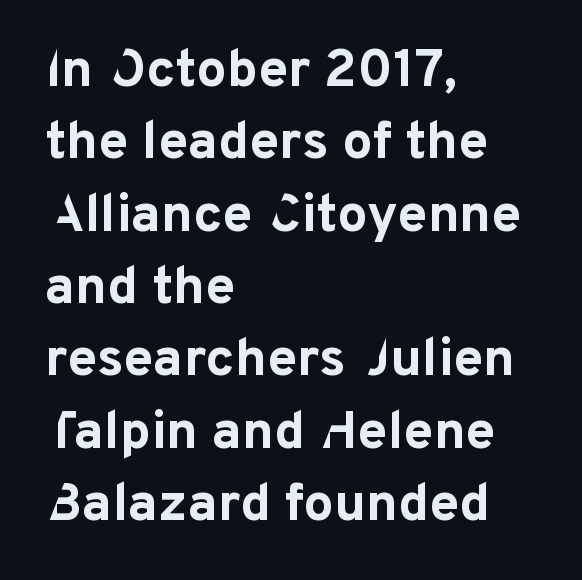
{"serif": "no", "italic": "no", "bold": "yes", "weight": "bold", "width": "normal", "stroke_contrast": "low", "x_height": "medium", "monospaced": "no", "underline": "no", "align": "left", "line_spacing": "normal", "line_spacing_ratio": 1.34, "letter_spacing": "normal", "letter_spacing_em": 0.0, "glyph_px": 54}
